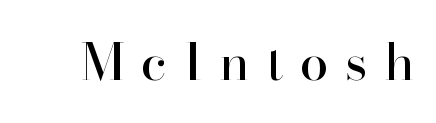
Q: Is the text italic (slanted)? A: No, it is upright.
Q: Is the typeface a serif or a sans-serif typeface? A: Serif.
Q: Is the text underlined? A: No.
Q: Is the spacing between letters normal or unusually wide? A: Unusually wide.
Q: Width (condensed, normal, or wide)? A: Normal.
Q: Stroke contrast? A: High.
Q: x-height? A: Small.
Q: Monospaced? A: No.
